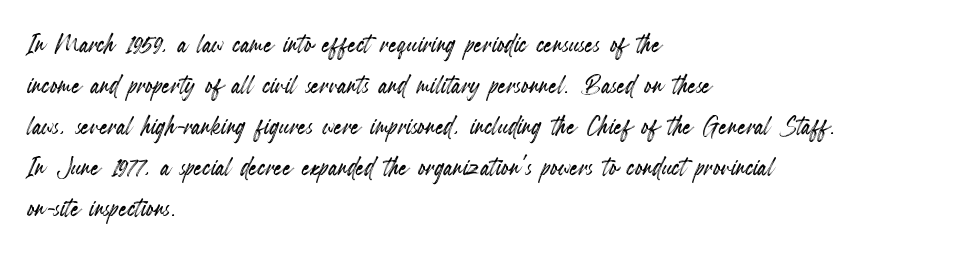
The image shows 33 px condensed type; set left-aligned, line spacing 1.24x, normal letter spacing, not underlined; a small x-height.
